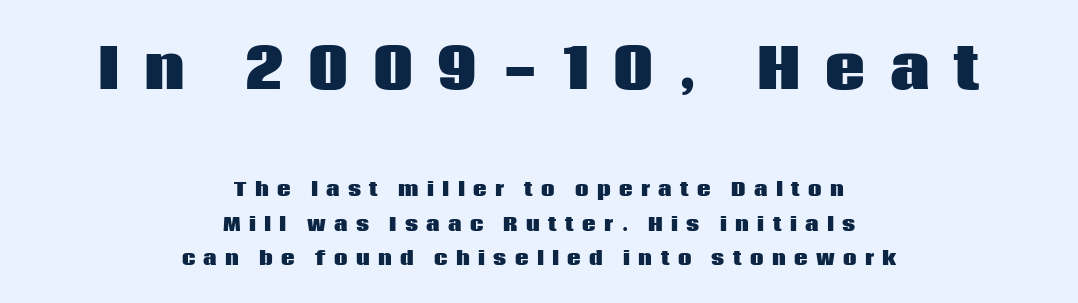
{"serif": "no", "italic": "no", "bold": "yes", "weight": "heavy", "width": "normal", "stroke_contrast": "low", "x_height": "large", "monospaced": "no", "underline": "no", "align": "center", "line_spacing_ratio": 1.81, "letter_spacing": "wide", "letter_spacing_em": 0.44, "larger_block": "first", "size_ratio": 2.95, "glyph_px": 56}
